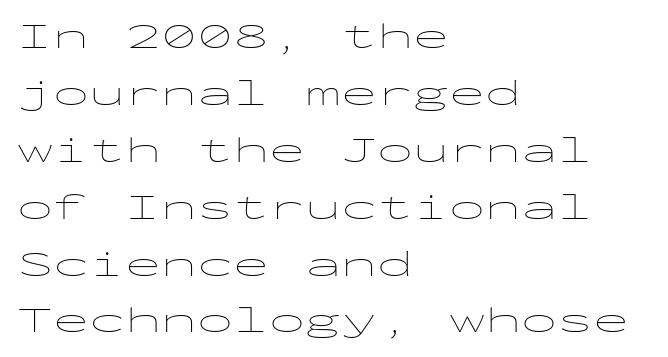
{"serif": "no", "italic": "no", "bold": "no", "weight": "thin", "width": "wide", "stroke_contrast": "low", "x_height": "medium", "monospaced": "yes", "underline": "no", "align": "left", "line_spacing": "normal", "line_spacing_ratio": 1.58, "letter_spacing": "normal", "letter_spacing_em": 0.0, "glyph_px": 36}
